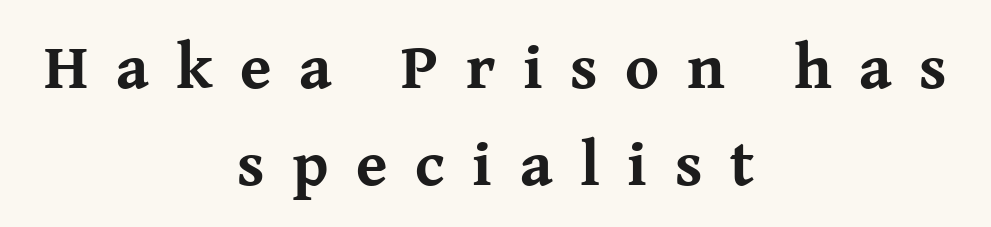
{"serif": "yes", "italic": "no", "bold": "yes", "weight": "bold", "width": "normal", "stroke_contrast": "medium", "x_height": "medium", "monospaced": "no", "underline": "no", "align": "center", "line_spacing": "normal", "line_spacing_ratio": 1.52, "letter_spacing": "wide", "letter_spacing_em": 0.43, "glyph_px": 64}
